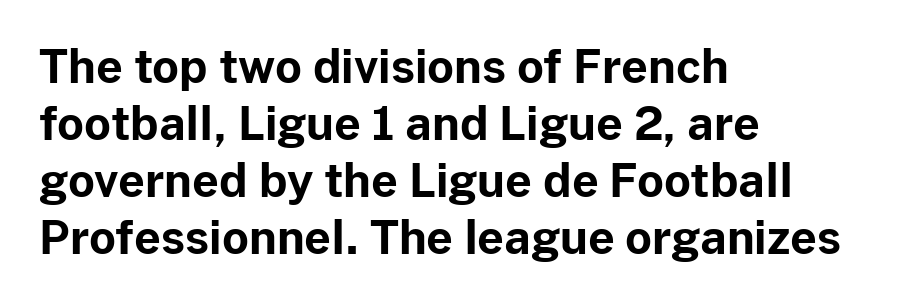
{"serif": "no", "italic": "no", "bold": "yes", "weight": "bold", "width": "normal", "stroke_contrast": "low", "x_height": "medium", "monospaced": "no", "underline": "no", "align": "left", "line_spacing_ratio": 1.24, "letter_spacing": "normal", "letter_spacing_em": 0.0, "glyph_px": 46}
